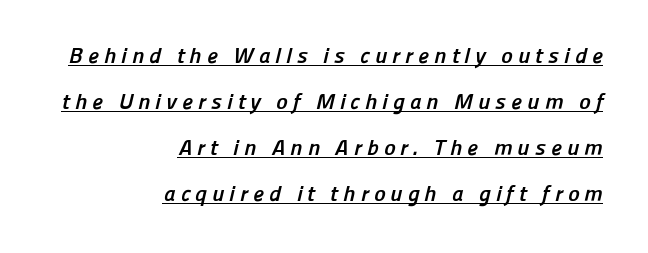
Inter-character spacing is expanded well beyond the font's built-in metrics. The typesetter has applied underlining to the passage shown. The glyphs have the mass of a bold cut. The leading is generous, giving the passage an open texture.
